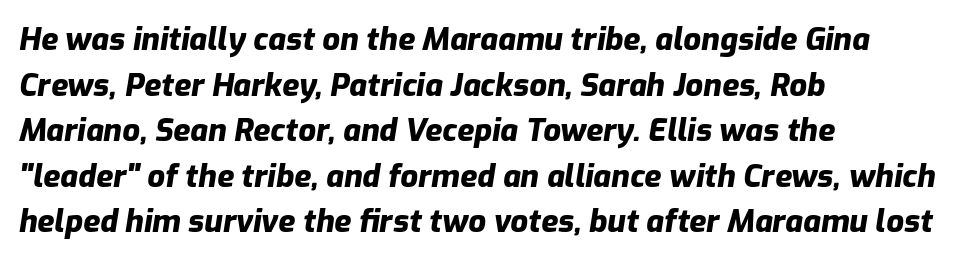
All the whitespace from short lines collects on the right. Words float on clear page, feet unadorned. The axis of the letterforms is tilted away from vertical. A dark, heavy texture on the line: the type is bold. Looks like regular typesetting: each glyph gets only the width it needs.
